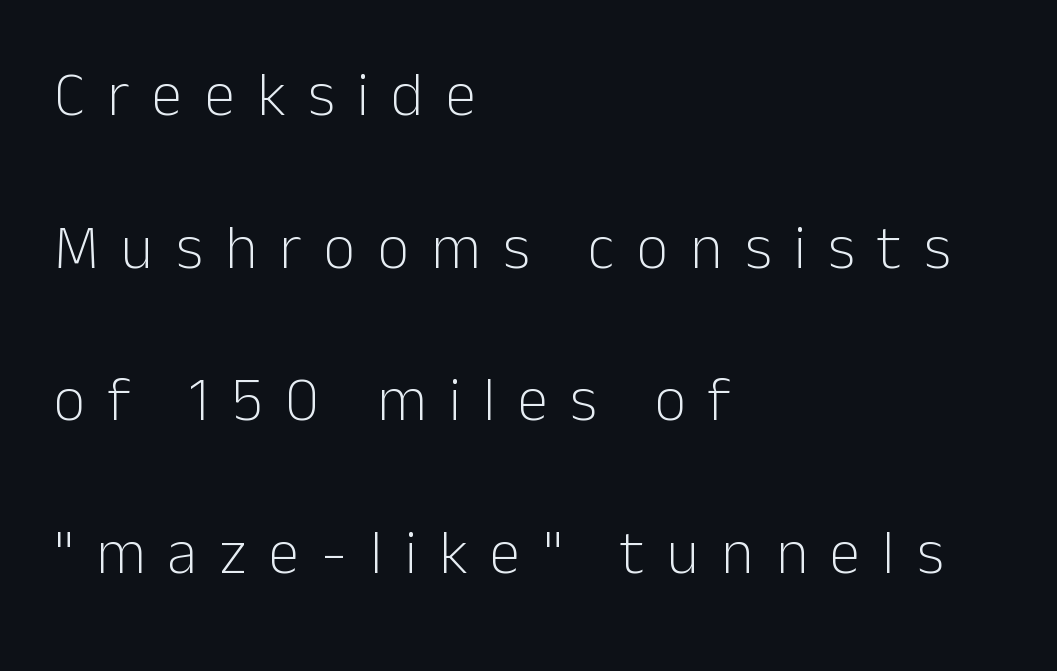
The image shows 62 px light sans-serif type, upright; set left-aligned, loose line spacing (2.46x), unusually wide letter spacing (+0.36 em), not underlined; low stroke contrast and a medium x-height.
